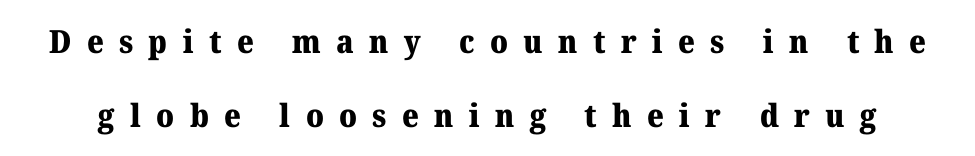
The image shows 32 px heavy serif type, upright; set loose line spacing (2.32x), unusually wide letter spacing (+0.48 em), not underlined; medium stroke contrast and a medium x-height.
